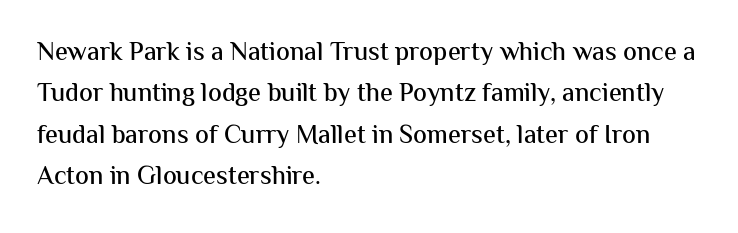
Q: Is the text italic (slanted)? A: No, it is upright.
Q: Is the text underlined? A: No.
Q: How is the paragraph aligned? A: Left-aligned.
Q: Is the spacing between letters normal or unusually wide? A: Normal.
Q: Is the spacing between lines tight, normal or loose? A: Normal.
